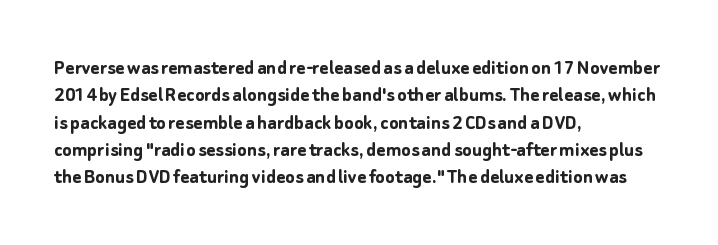
Q: Is the text bold? A: Yes.
Q: Is the text italic (slanted)? A: No, it is upright.
Q: Is the text underlined? A: No.
Q: How is the paragraph aligned? A: Left-aligned.
Q: Is the spacing between letters normal or unusually wide? A: Normal.
